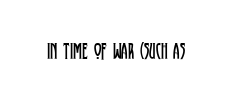
The type is set solid horizontally, with unmodified tracking. Words float on clear page, feet unadorned. A quiet, ordinary-to-light weight characterises the typeface. The type sits square on the baseline with zero lean.
